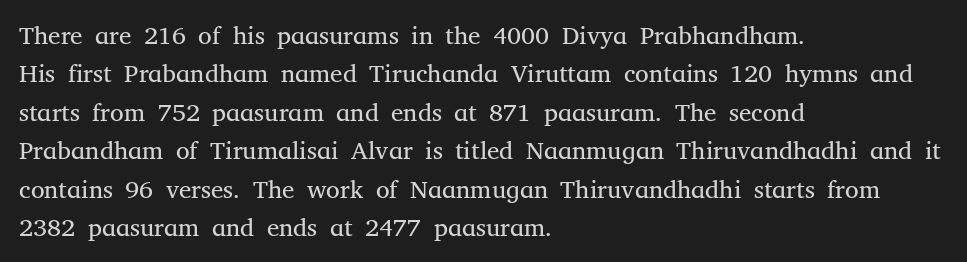
{"italic": "no", "bold": "no", "underline": "no", "align": "left", "line_spacing": "normal", "line_spacing_ratio": 1.54, "letter_spacing": "normal", "letter_spacing_em": 0.0, "glyph_px": 25}
